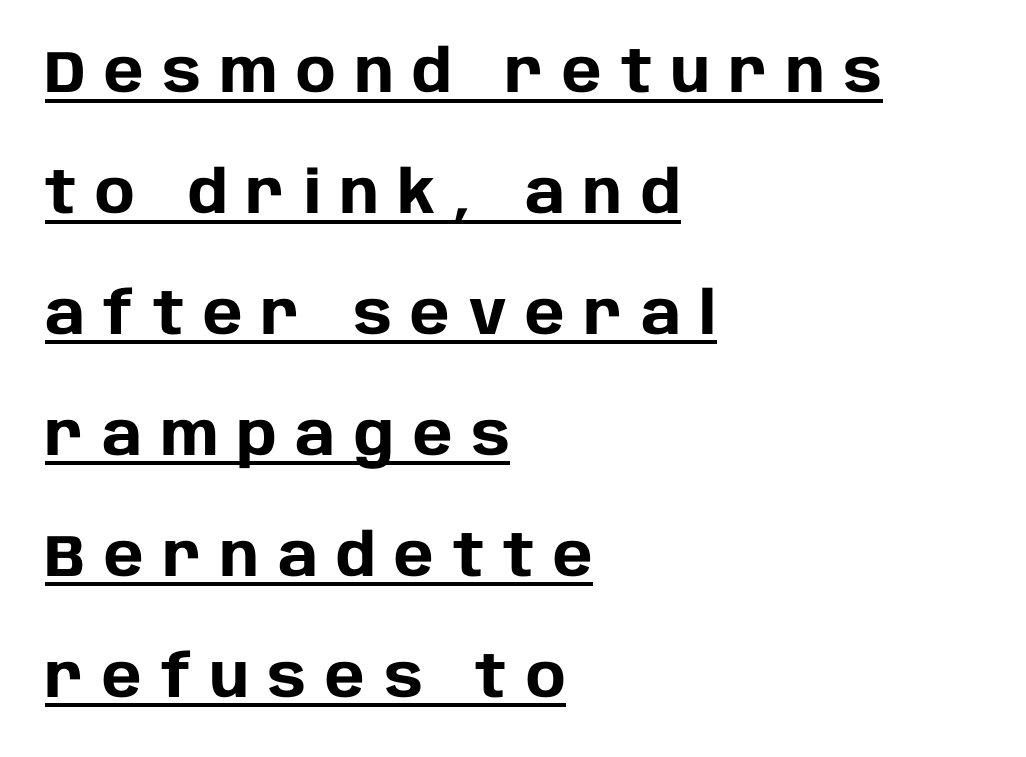
Q: Is the text bold? A: Yes.
Q: Is the text italic (slanted)? A: No, it is upright.
Q: Is the typeface a serif or a sans-serif typeface? A: Sans-serif.
Q: Is the text underlined? A: Yes.
Q: How is the paragraph aligned? A: Left-aligned.
Q: Is the spacing between letters normal or unusually wide? A: Unusually wide.
Q: Is the spacing between lines tight, normal or loose? A: Loose.
Q: Width (condensed, normal, or wide)? A: Normal.
Q: Stroke contrast? A: Low.
Q: x-height? A: Large.
Q: Monospaced? A: No.
